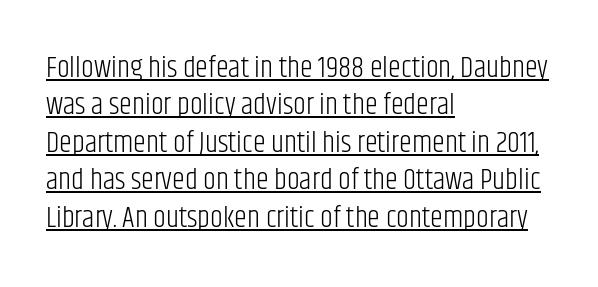
Characters remain perfectly vertical along every line. Visually the block forms a straight wall on the left and a jagged coastline on the right. How are the letters spaced? Ordinarily, with no added tracking. A typesetter would call this proportional, since set widths differ per character. Grotesque or geometric, the face here clearly has no serifs.
